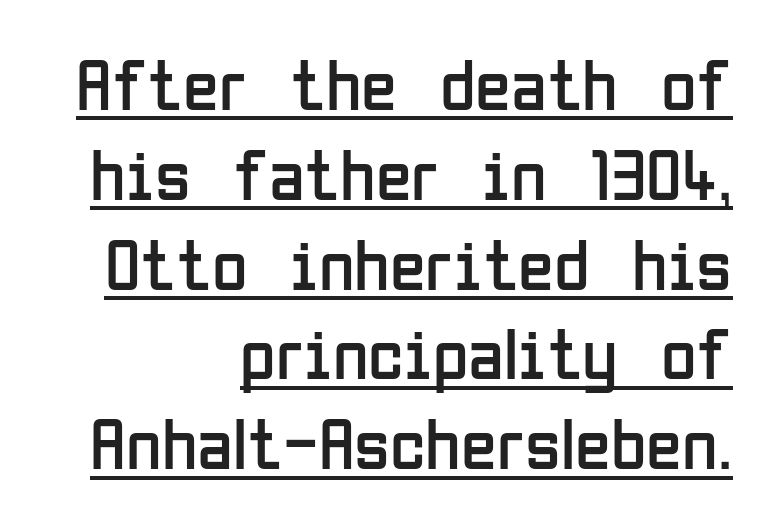
The image shows 73 px regular-weight, condensed sans-serif type, upright; set right-aligned, line spacing 1.23x, normal letter spacing, underlined; low stroke contrast and a medium x-height.
